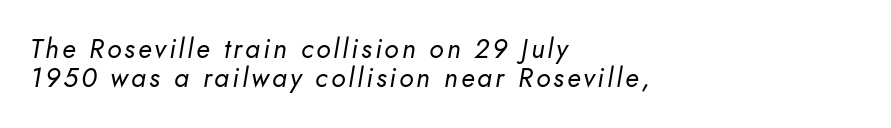
Q: Is the text bold? A: No.
Q: Is the text italic (slanted)? A: Yes, it leans right by about 10 degrees.
Q: Is the text underlined? A: No.
Q: How is the paragraph aligned? A: Left-aligned.
Q: Is the spacing between lines tight, normal or loose? A: Tight.
